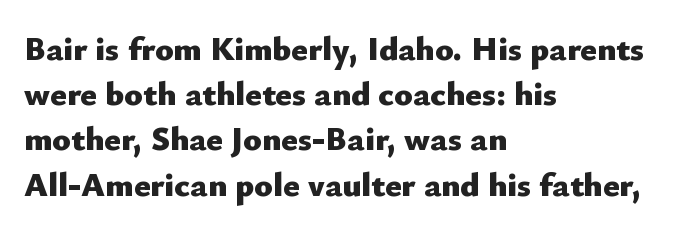
{"serif": "no", "italic": "no", "bold": "yes", "weight": "heavy", "width": "normal", "stroke_contrast": "low", "x_height": "small", "monospaced": "no", "underline": "no", "align": "left", "line_spacing": "normal", "line_spacing_ratio": 1.33, "letter_spacing": "normal", "letter_spacing_em": 0.0, "glyph_px": 34}
